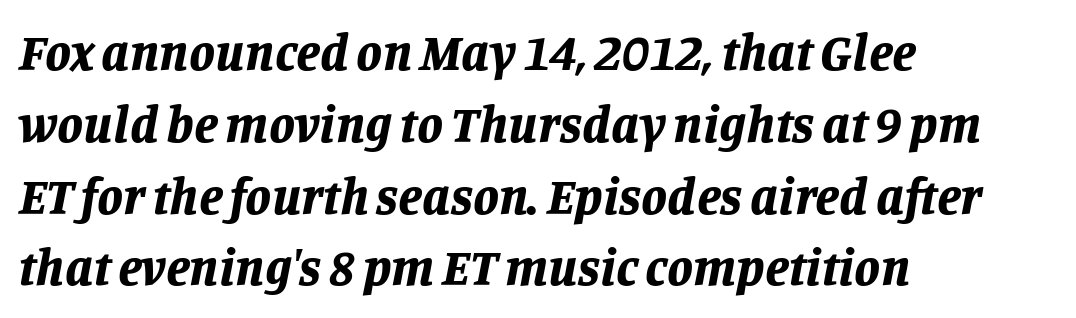
Here the glyphs are tracked normally, forming tight word shapes. Notice how thick the strokes are: this is what a full bold looks like. This sample is left-justified, so line endings fall wherever the words run out. Do the characters align in a grid? No, the font is proportional. Yep, that's italic — everything's leaning.
